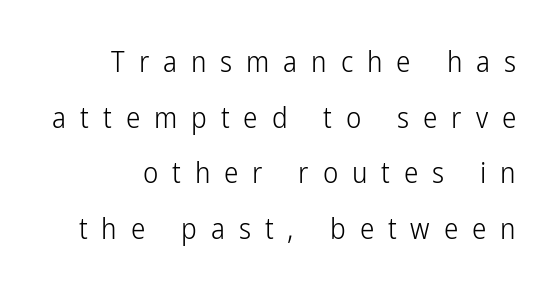
{"serif": "no", "italic": "no", "bold": "no", "weight": "light", "width": "condensed", "stroke_contrast": "low", "x_height": "medium", "monospaced": "no", "underline": "no", "line_spacing": "loose", "line_spacing_ratio": 1.92, "letter_spacing": "wide", "letter_spacing_em": 0.48, "glyph_px": 29}
